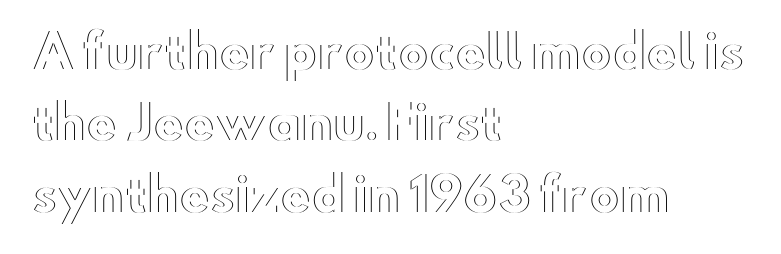
Q: Is the text italic (slanted)? A: No, it is upright.
Q: Is the text underlined? A: No.
Q: How is the paragraph aligned? A: Left-aligned.
Q: Is the spacing between letters normal or unusually wide? A: Normal.
Q: Is the spacing between lines tight, normal or loose? A: Normal.
Q: Width (condensed, normal, or wide)? A: Wide.
Q: x-height? A: Small.
Q: Monospaced? A: No.
